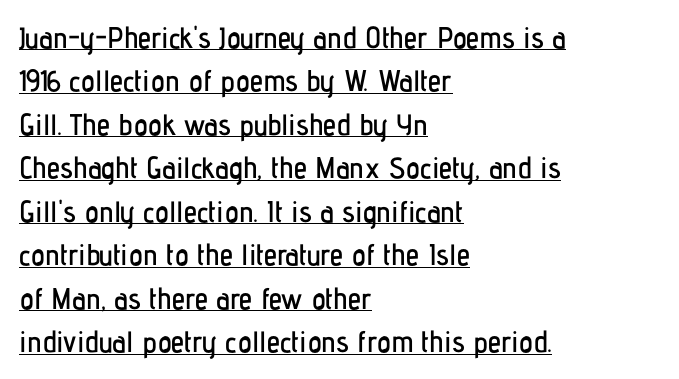
The image shows 30 px condensed sans-serif type, upright; set left-aligned, normal line spacing (1.45x), normal letter spacing, underlined; low stroke contrast and a medium x-height.
